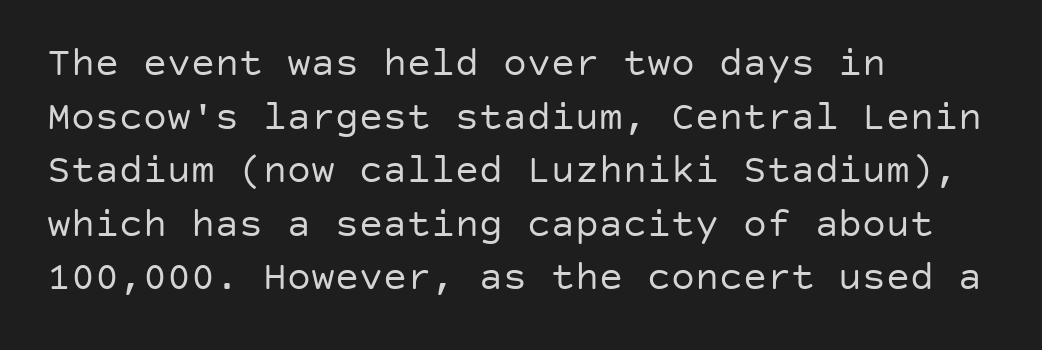
The image shows 40 px regular-weight sans-serif type, upright; set left-aligned, normal line spacing (1.34x), normal letter spacing, not underlined; low stroke contrast and a large x-height.
